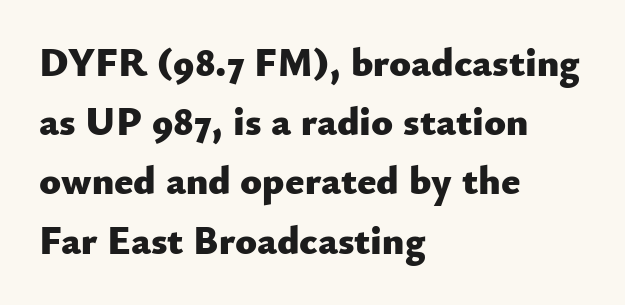
The image shows 40 px heavy sans-serif type, upright; set left-aligned, normal line spacing (1.48x), normal letter spacing, not underlined; low stroke contrast and a small x-height.
